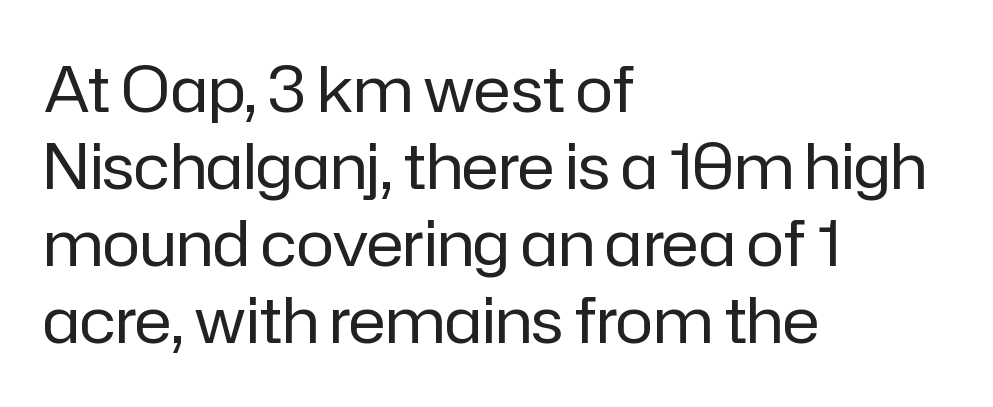
{"serif": "no", "italic": "no", "bold": "no", "weight": "regular", "width": "normal", "stroke_contrast": "low", "x_height": "medium", "monospaced": "no", "underline": "no", "align": "left", "line_spacing_ratio": 1.22, "letter_spacing": "normal", "letter_spacing_em": 0.0, "glyph_px": 63}
